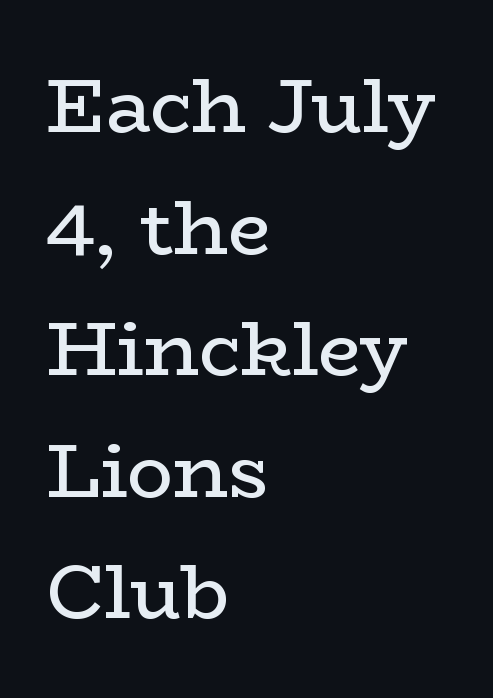
Classification — serif. The specimen omits any rule beneath the text block's lines. The specimen reads as upright at a glance. Nothing heavy about these letters — not bold at all. Summary of vertical rhythm: regular, with standard interline spacing.
